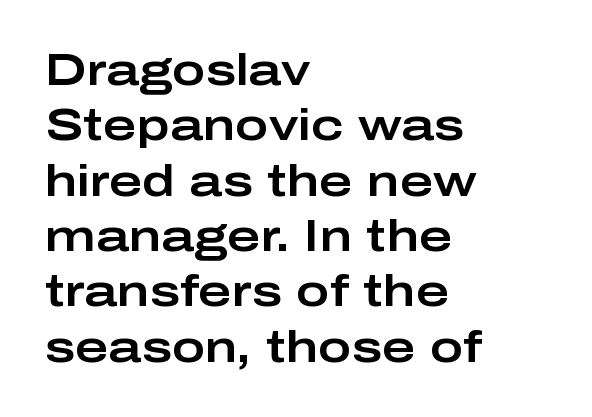
Q: Is the text italic (slanted)? A: No, it is upright.
Q: Is the typeface a serif or a sans-serif typeface? A: Sans-serif.
Q: Is the text underlined? A: No.
Q: How is the paragraph aligned? A: Left-aligned.
Q: Is the spacing between letters normal or unusually wide? A: Normal.
Q: Width (condensed, normal, or wide)? A: Wide.
Q: Stroke contrast? A: Low.
Q: x-height? A: Medium.
Q: Monospaced? A: No.
